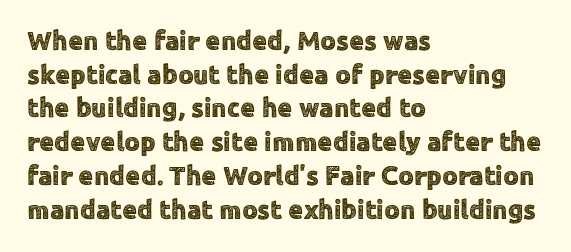
{"italic": "no", "underline": "no", "align": "left", "line_spacing": "normal", "line_spacing_ratio": 1.25, "letter_spacing": "normal", "letter_spacing_em": 0.0, "glyph_px": 27}
